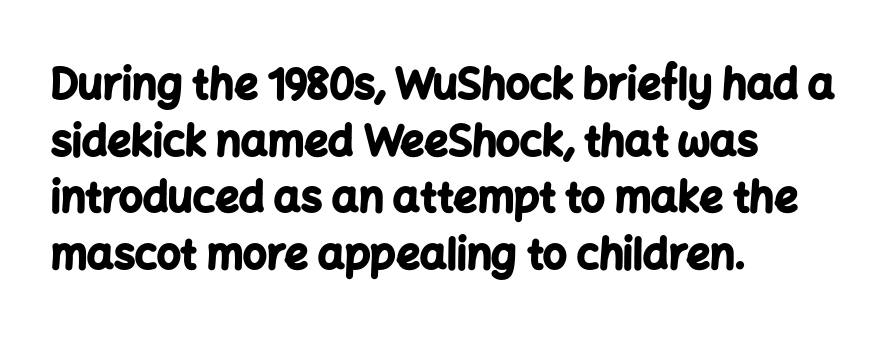
{"serif": "no", "italic": "no", "bold": "yes", "weight": "bold", "width": "normal", "stroke_contrast": "low", "x_height": "medium", "monospaced": "no", "underline": "no", "align": "left", "line_spacing": "normal", "line_spacing_ratio": 1.35, "letter_spacing": "normal", "letter_spacing_em": 0.0, "glyph_px": 42}
